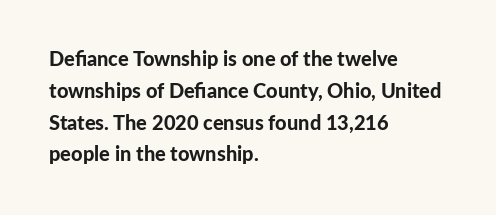
Upright lettering throughout. The foot of each line stays bare and open. Line spacing here is normal. The letters sit at their default tracking, neither squeezed nor spread. The setting favours the left margin, as ordinary paragraphs usually do. These words are printed bold, with thick strokes throughout.
